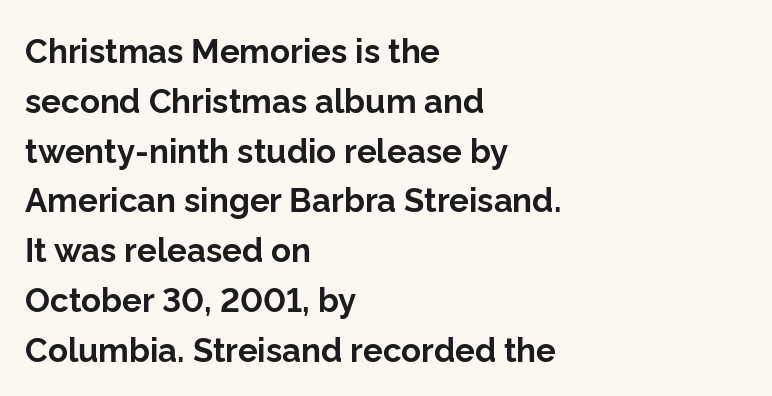
The image shows 33 px bold sans-serif type, upright; set left-aligned, normal line spacing (1.51x), normal letter spacing, not underlined; low stroke contrast and a medium x-height.
